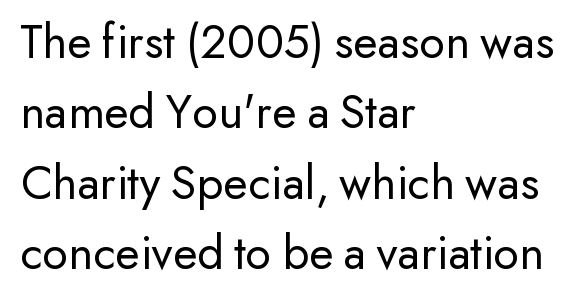
{"serif": "no", "italic": "no", "bold": "no", "weight": "regular", "width": "normal", "stroke_contrast": "low", "x_height": "small", "monospaced": "no", "underline": "no", "align": "left", "line_spacing": "normal", "line_spacing_ratio": 1.41, "letter_spacing": "normal", "letter_spacing_em": 0.0, "glyph_px": 50}
